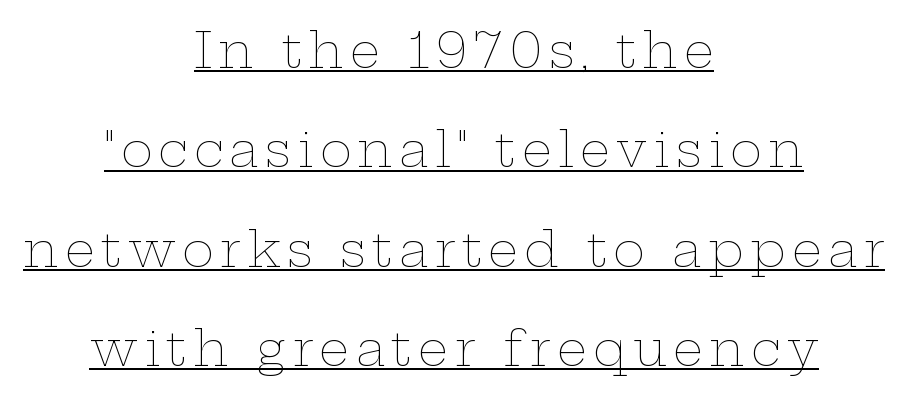
{"italic": "no", "bold": "no", "weight": "thin", "width": "wide", "stroke_contrast": "low", "x_height": "medium", "monospaced": "no", "underline": "yes", "align": "center", "line_spacing": "loose", "line_spacing_ratio": 2.07, "glyph_px": 48}
